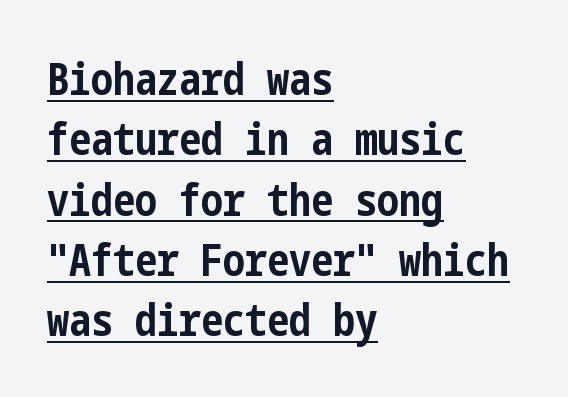
The image shows 44 px bold, condensed sans-serif type, upright; set left-aligned, normal line spacing (1.37x), normal letter spacing, underlined; low stroke contrast and a medium x-height.
